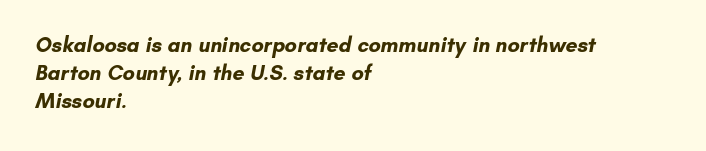
{"bold": "yes", "underline": "no", "align": "left", "line_spacing": "normal", "line_spacing_ratio": 1.34, "letter_spacing": "normal", "letter_spacing_em": 0.0, "glyph_px": 21}
